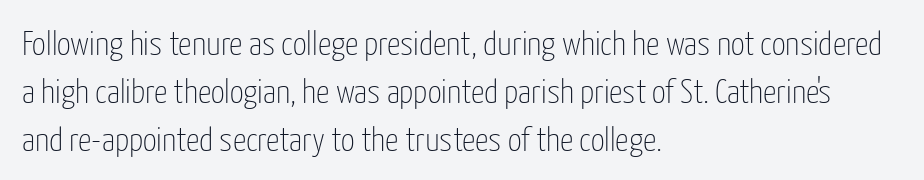
Q: Is the text bold? A: No.
Q: Is the text italic (slanted)? A: No, it is upright.
Q: Is the typeface a serif or a sans-serif typeface? A: Sans-serif.
Q: Is the text underlined? A: No.
Q: How is the paragraph aligned? A: Left-aligned.
Q: Is the spacing between letters normal or unusually wide? A: Normal.
Q: Is the spacing between lines tight, normal or loose? A: Normal.
Q: Width (condensed, normal, or wide)? A: Condensed.
Q: Stroke contrast? A: Low.
Q: x-height? A: Medium.
Q: Monospaced? A: No.
